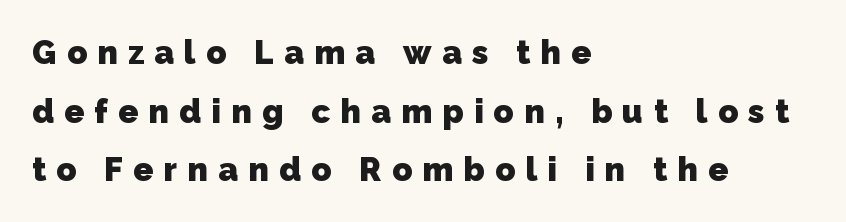
The image shows 33 px heavy sans-serif type; set left-aligned, line spacing 1.78x, unusually wide letter spacing (+0.31 em), not underlined; low stroke contrast and a medium x-height.
